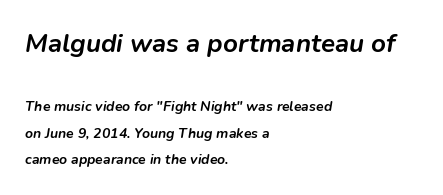
The passage shown is not underscored anywhere. In terms of weight, the rendering is a true, heavy bold. These lines stack with their left ends in a neat column. You could call the tracking neutral — neither tight nor loose.
